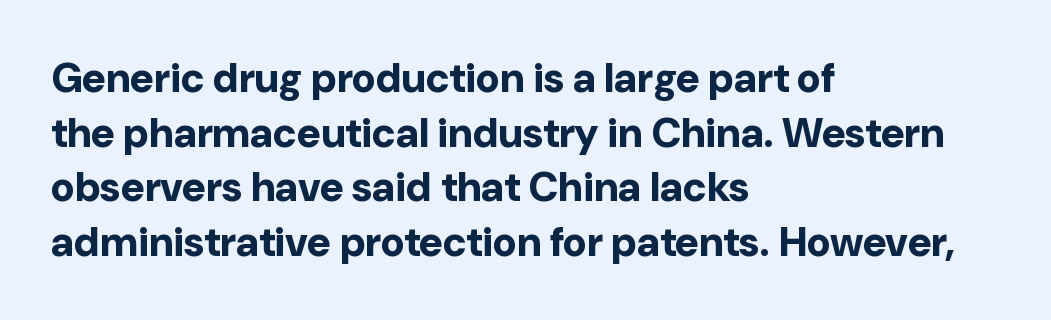
This rendering uses left alignment, leaving the right contour irregular. The glyphs in this specimen are sans serif. The letters stand upright; this is a roman face. The rendering uses natural spacing where letterforms have individual widths. Vertical spacing — default. Descenders are the only things crossing below the line.
